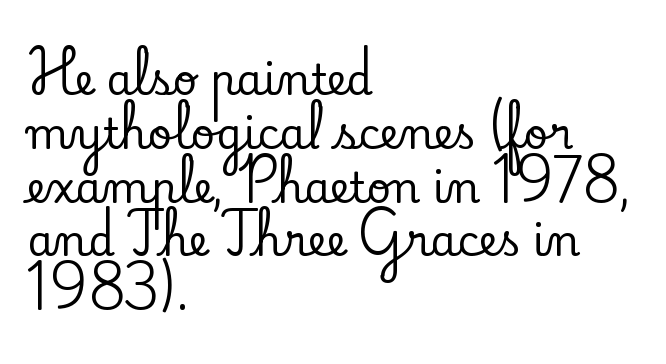
The image shows 42 px serif type, upright; set left-aligned, normal line spacing (1.28x), normal letter spacing, not underlined; low stroke contrast and a small x-height.
